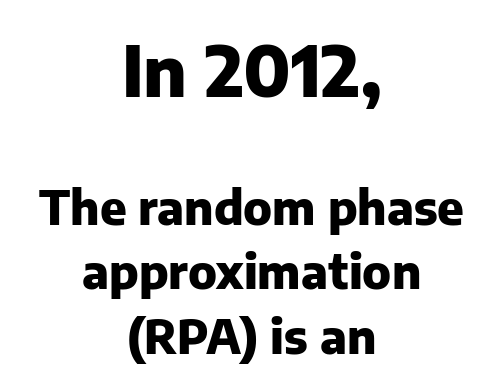
{"serif": "no", "italic": "no", "bold": "yes", "weight": "heavy", "width": "normal", "stroke_contrast": "low", "x_height": "medium", "monospaced": "no", "underline": "no", "align": "center", "line_spacing": "normal", "line_spacing_ratio": 1.37, "letter_spacing": "normal", "letter_spacing_em": 0.0, "larger_block": "first", "size_ratio": 1.49, "glyph_px": 70}
